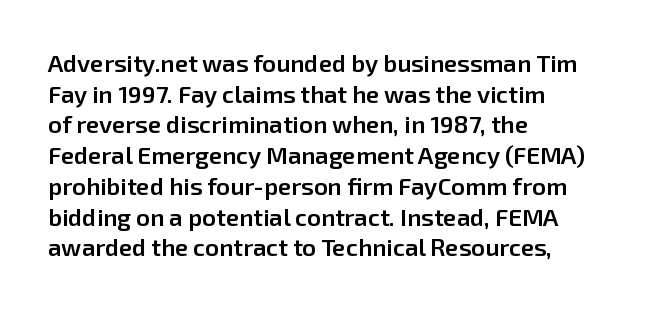
The image shows 24 px text type, upright; set left-aligned, normal line spacing (1.28x), normal letter spacing, not underlined.
